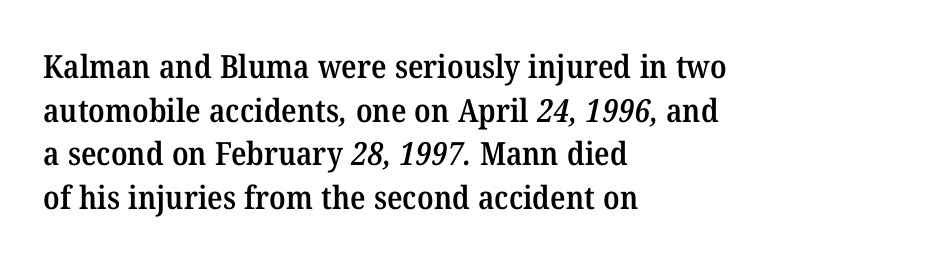
Varying glyph widths throughout — classic text-font behaviour. Characters follow at the spacing the type designer built in. Are there feet on the stems? There are — it's a serif. Successive baselines arrive at the customary interval. Has an underline been added? It has not.
